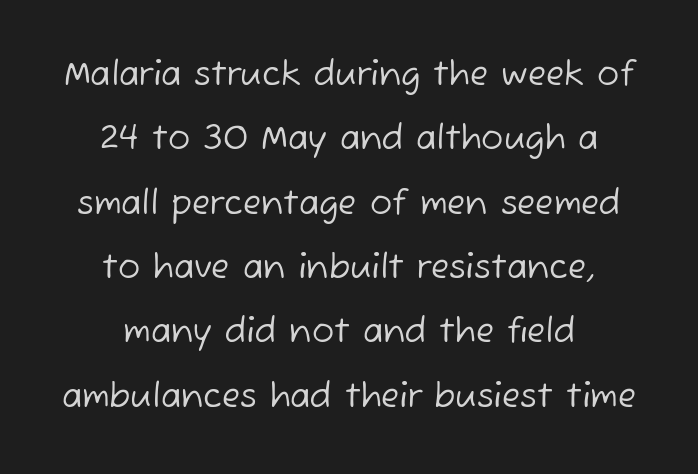
The setting favours the middle, as headings and verse often do. Leading: increased. The font sits on the lighter half of the weight spectrum, regular included. Is this a fixed-width face? No — the glyphs have proportional, varying widths. Each letter's strokes conclude bluntly, with no projecting serifs.
